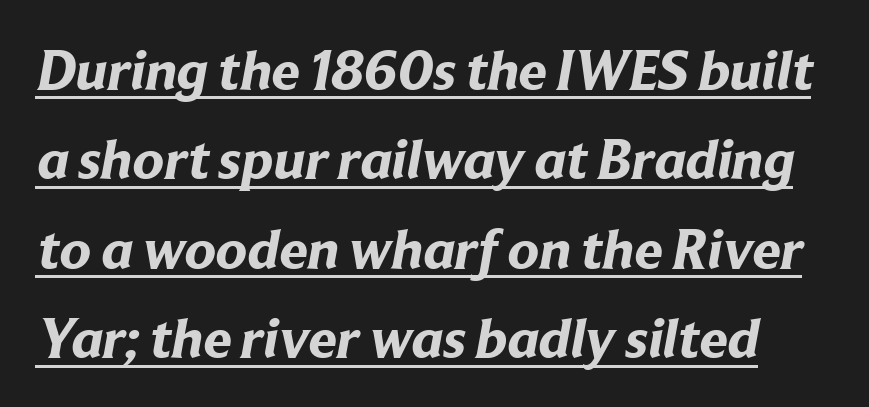
Regarding serifs, this sample does without them. Tracking here is standard; glyphs follow each other at the usual distance. Leading: standard. Each letter keeps its own natural width here, so spacing adapts to shape.
